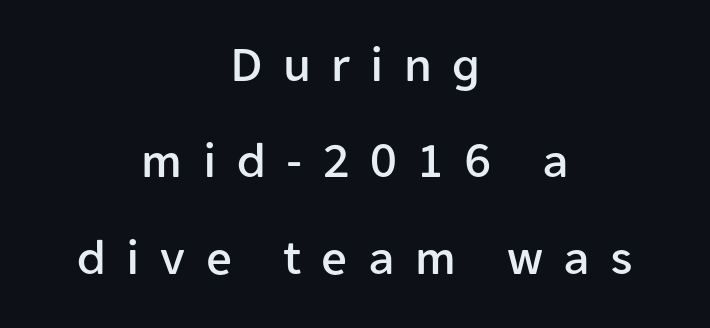
{"serif": "no", "italic": "no", "width": "normal", "stroke_contrast": "low", "x_height": "medium", "monospaced": "no", "underline": "no", "align": "center", "line_spacing_ratio": 1.89, "letter_spacing": "wide", "letter_spacing_em": 0.4, "glyph_px": 51}
